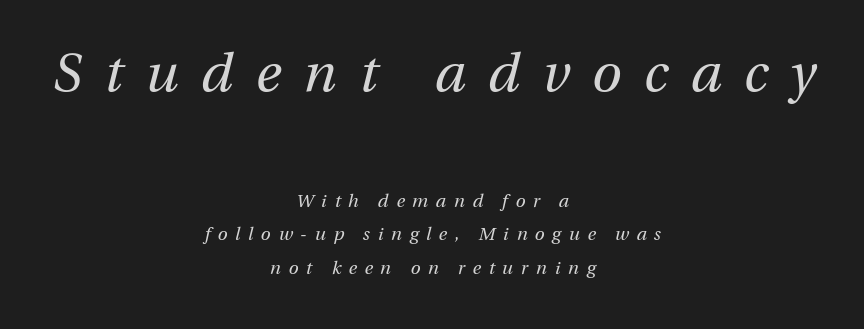
{"italic": "yes", "lean": "right", "slant_degrees": 13, "bold": "no", "weight": "regular", "width": "normal", "stroke_contrast": "medium", "x_height": "medium", "monospaced": "no", "underline": "no", "align": "center", "line_spacing_ratio": 1.85, "letter_spacing": "wide", "letter_spacing_em": 0.42, "larger_block": "first", "size_ratio": 3.0, "glyph_px": 54}
